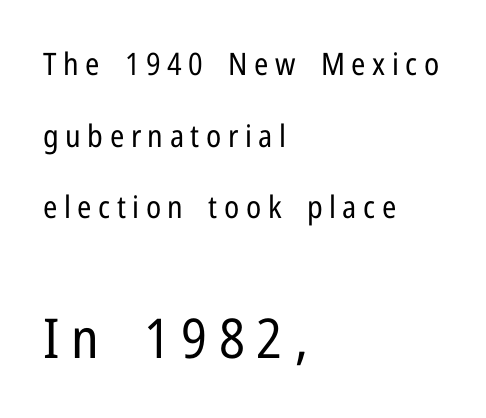
Quick note: not italic, upright. Words float on clear page, feet unadorned. If you squint, the bottom block still reads clearly — it's the larger of the two. Which margin do the lines hug? The left one — the right edge is uneven. The passage shown is typeset with a sans-serif family. The letters are spread apart with noticeably loose tracking.
